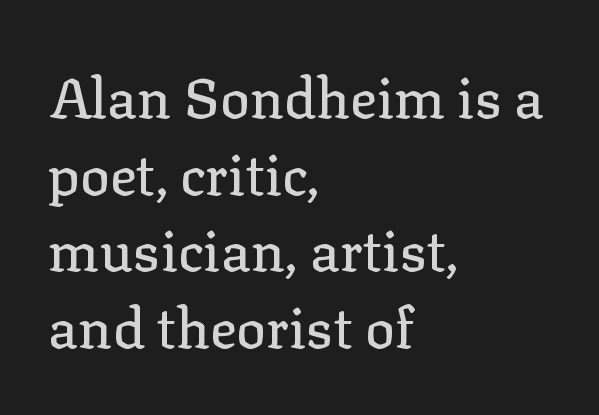
{"serif": "yes", "italic": "no", "width": "normal", "stroke_contrast": "low", "x_height": "medium", "monospaced": "no", "underline": "no", "align": "left", "line_spacing": "normal", "line_spacing_ratio": 1.37, "letter_spacing": "normal", "letter_spacing_em": 0.0, "glyph_px": 56}
